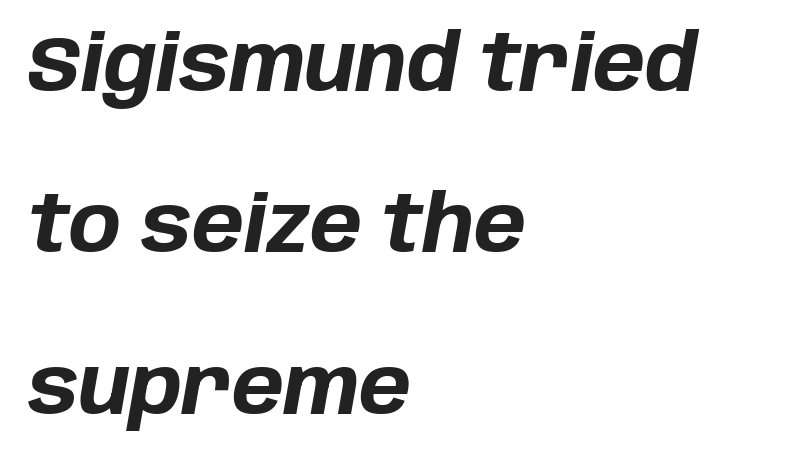
Q: Is the text bold? A: Yes.
Q: Is the text italic (slanted)? A: Yes, it leans right by about 10 degrees.
Q: Is the text underlined? A: No.
Q: How is the paragraph aligned? A: Left-aligned.
Q: Is the spacing between letters normal or unusually wide? A: Normal.
Q: Is the spacing between lines tight, normal or loose? A: Loose.
Q: Width (condensed, normal, or wide)? A: Normal.
Q: Stroke contrast? A: Low.
Q: x-height? A: Large.
Q: Monospaced? A: No.
